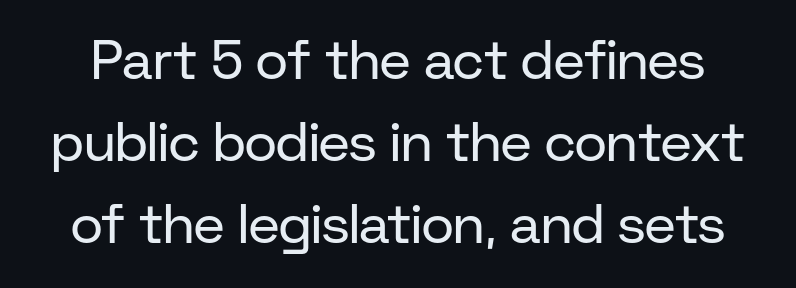
The text was rendered using a sans face with plain stroke endings. This is roman type, the default non-slanted kind. A normal amount of white space separates one row of letters from the next. Check under the words: just untouched page. Stems and bowls with no extra thickness — not bold.
